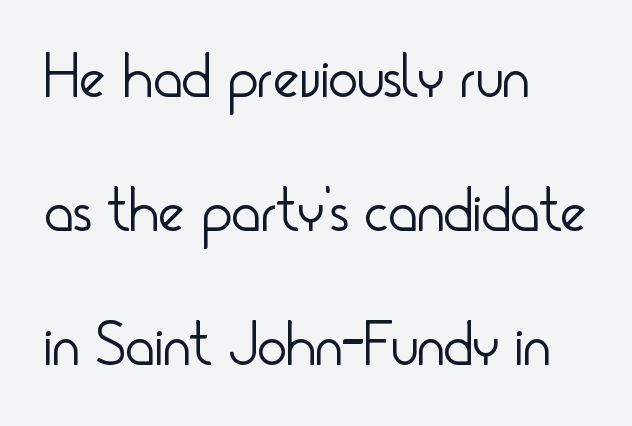
Q: Is the text bold? A: No.
Q: Is the text italic (slanted)? A: No, it is upright.
Q: Is the typeface a serif or a sans-serif typeface? A: Sans-serif.
Q: Is the text underlined? A: No.
Q: How is the paragraph aligned? A: Left-aligned.
Q: Is the spacing between letters normal or unusually wide? A: Normal.
Q: Is the spacing between lines tight, normal or loose? A: Loose.
Q: Width (condensed, normal, or wide)? A: Condensed.
Q: Stroke contrast? A: Low.
Q: x-height? A: Small.
Q: Monospaced? A: No.
